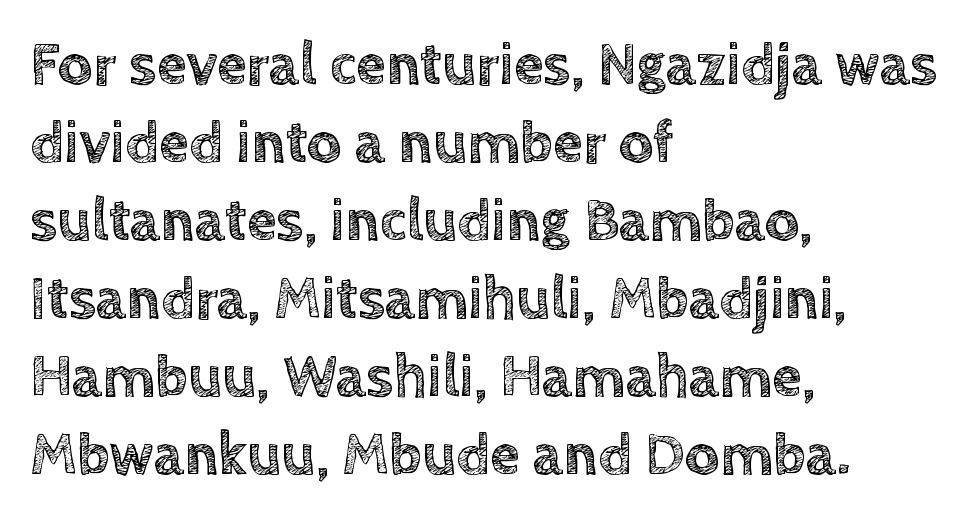
The image shows 60 px text type, upright; set left-aligned, normal line spacing (1.3x), normal letter spacing, not underlined; a large x-height.
